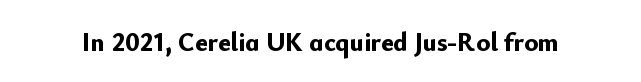
Q: Is the text bold? A: Yes.
Q: Is the text italic (slanted)? A: No, it is upright.
Q: Is the text underlined? A: No.
Q: Is the spacing between letters normal or unusually wide? A: Normal.
